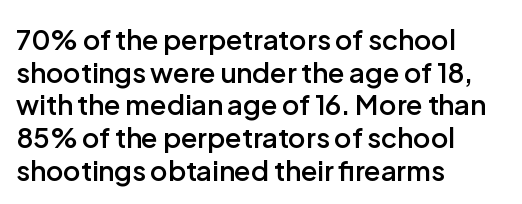
Q: Is the text bold? A: Semi-bold.
Q: Is the text italic (slanted)? A: No, it is upright.
Q: Is the text underlined? A: No.
Q: How is the paragraph aligned? A: Left-aligned.
Q: Is the spacing between letters normal or unusually wide? A: Normal.
